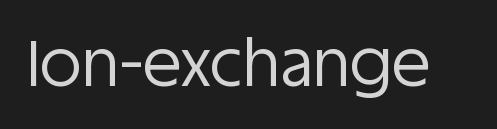
Nothing sits at the stroke ends, so this counts as sans-serif. Does the lettering tilt? It doesn't — this is upright. Between one letter and the next there's only the usual sliver of space. The weight would be labelled regular, book, light, or lighter still. The baseline area is clear.
